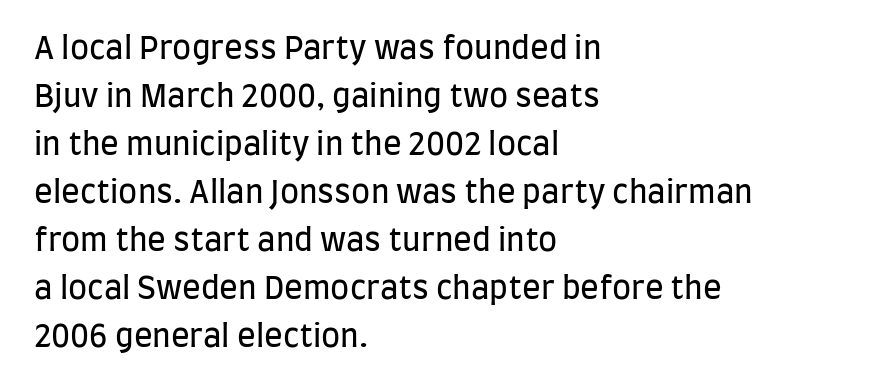
The image shows 31 px regular-weight, condensed sans-serif type, upright; set left-aligned, normal line spacing (1.55x), normal letter spacing, not underlined; low stroke contrast and a large x-height.
